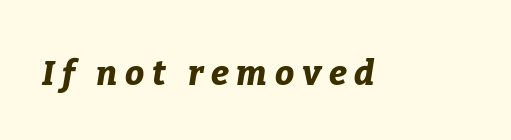
The image shows 34 px bold type, italic (leaning right); set unusually wide letter spacing (+0.23 em), not underlined; low stroke contrast and a medium x-height.
